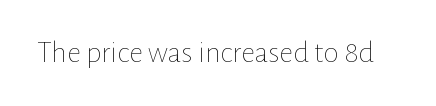
The image shows 31 px thin type, upright; set normal letter spacing, not underlined; low stroke contrast and a medium x-height.
